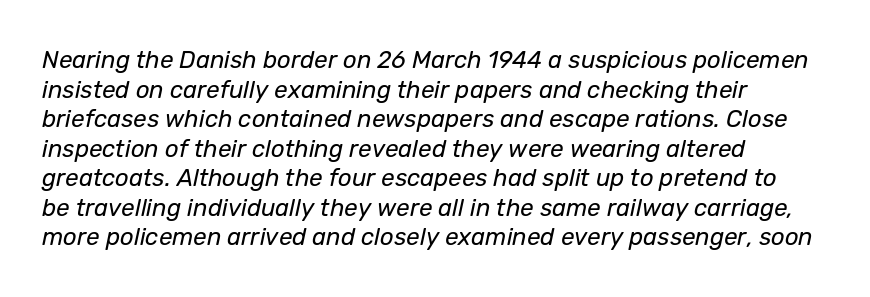
Anything drawn beneath the words? Only blank space. The passage is arranged the way most books set body copy — flush left. A light-to-regular cut is what we see here. You could call the tracking neutral — neither tight nor loose.
